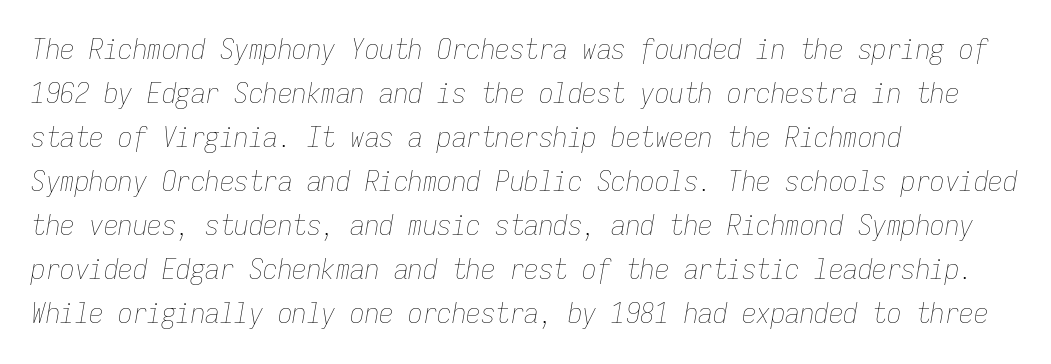
The image shows 29 px thin, condensed type, italic (leaning right), monospaced; set left-aligned, normal line spacing (1.52x), normal letter spacing, not underlined; low stroke contrast and a medium x-height.
